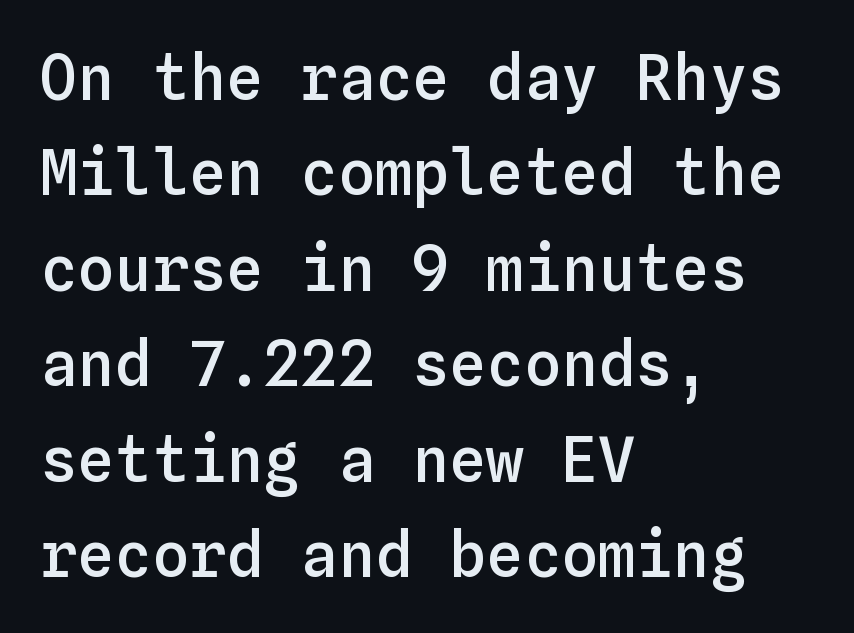
Quick note: not italic, upright. Letter spacing: default. Which margin do the lines hug? The left one — the right edge is uneven. Students, observe: this is what conventionally led text looks like. The strip under each line holds only bare page.
